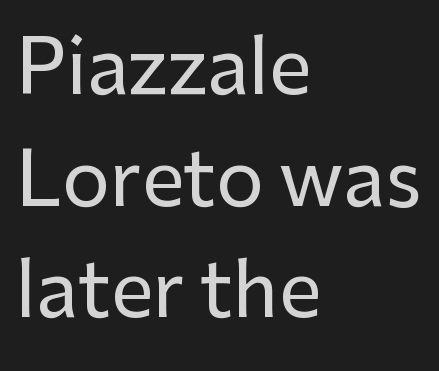
{"serif": "no", "italic": "no", "width": "normal", "stroke_contrast": "low", "x_height": "medium", "monospaced": "no", "underline": "no", "align": "left", "line_spacing": "normal", "line_spacing_ratio": 1.49, "letter_spacing": "normal", "letter_spacing_em": 0.0, "glyph_px": 75}
